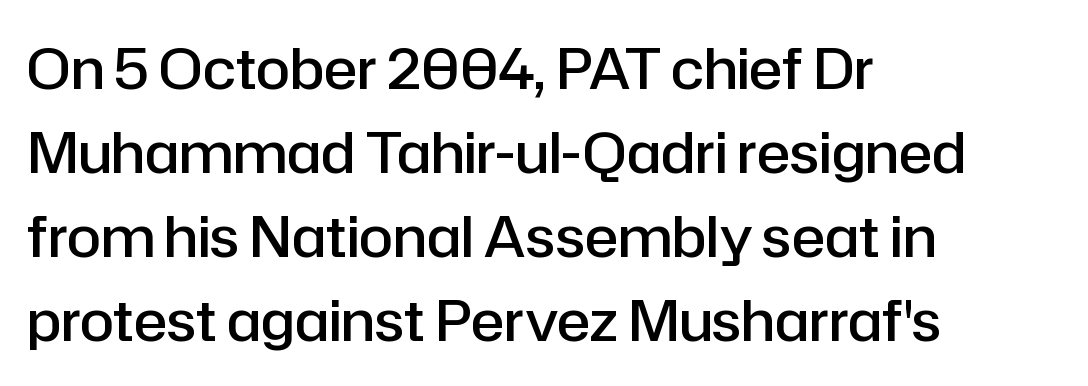
The image shows 56 px semibold sans-serif type, upright; set left-aligned, normal line spacing (1.5x), normal letter spacing, not underlined; low stroke contrast and a medium x-height.
